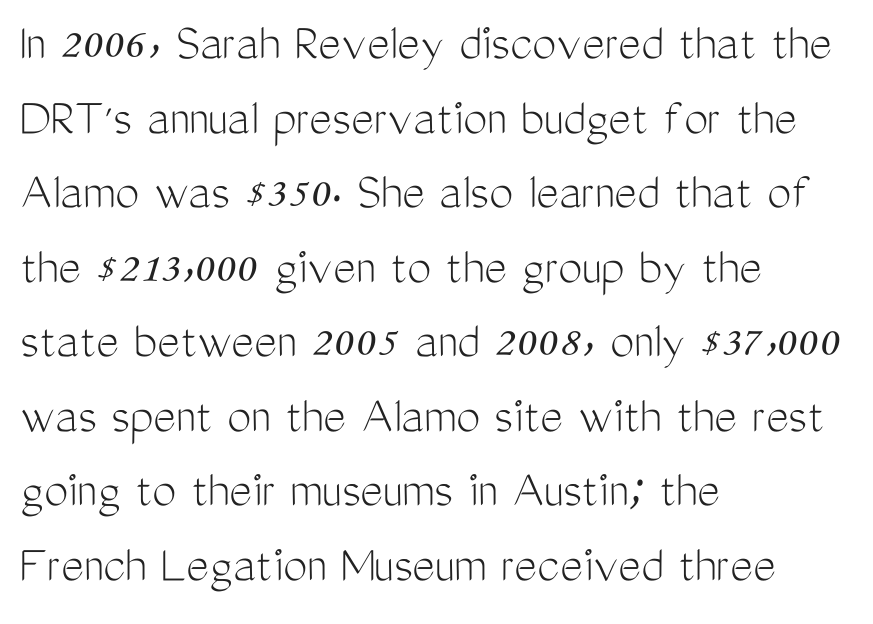
Q: Is the text bold? A: No.
Q: Is the text italic (slanted)? A: No, it is upright.
Q: Is the typeface a serif or a sans-serif typeface? A: Sans-serif.
Q: Is the text underlined? A: No.
Q: How is the paragraph aligned? A: Left-aligned.
Q: Is the spacing between letters normal or unusually wide? A: Normal.
Q: Is the spacing between lines tight, normal or loose? A: Normal.
Q: Width (condensed, normal, or wide)? A: Condensed.
Q: Stroke contrast? A: Medium.
Q: x-height? A: Medium.
Q: Monospaced? A: No.
